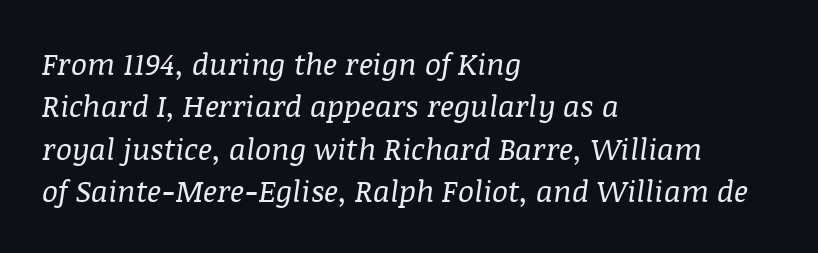
Q: Is the text bold? A: No.
Q: Is the text italic (slanted)? A: Yes, it leans right by about 8 degrees.
Q: Is the typeface a serif or a sans-serif typeface? A: Serif.
Q: Is the text underlined? A: No.
Q: How is the paragraph aligned? A: Left-aligned.
Q: Is the spacing between letters normal or unusually wide? A: Normal.
Q: Is the spacing between lines tight, normal or loose? A: Normal.
Q: Width (condensed, normal, or wide)? A: Normal.
Q: Stroke contrast? A: Medium.
Q: x-height? A: Large.
Q: Monospaced? A: No.
